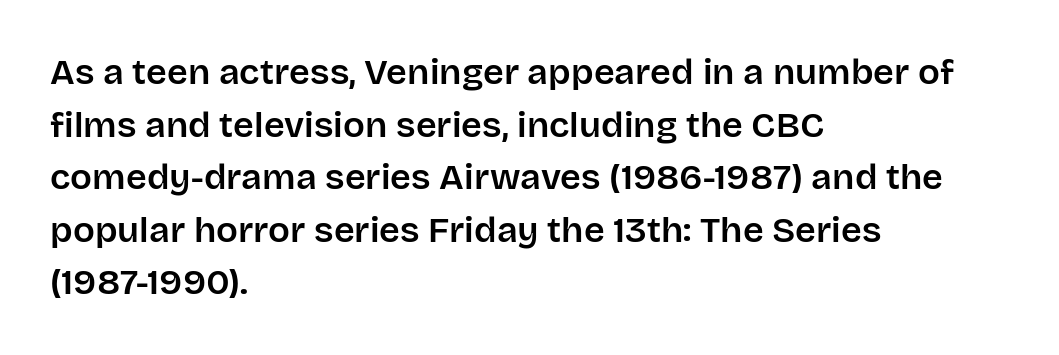
Honestly, the letter spacing is just normal — you wouldn't notice it. Is there much room between lines? A standard amount, neither cramped nor airy. Underlining? Definitely not there. Spacing verdict: proportional, widths tailored to each character.
